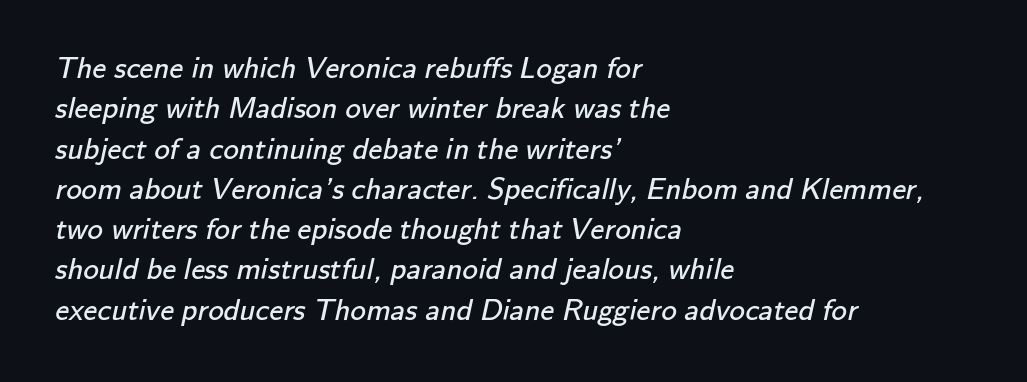
Q: Is the text bold? A: No.
Q: Is the typeface a serif or a sans-serif typeface? A: Sans-serif.
Q: Is the text underlined? A: No.
Q: How is the paragraph aligned? A: Left-aligned.
Q: Is the spacing between letters normal or unusually wide? A: Normal.
Q: Is the spacing between lines tight, normal or loose? A: Normal.
Q: Width (condensed, normal, or wide)? A: Normal.
Q: Stroke contrast? A: Low.
Q: x-height? A: Small.
Q: Monospaced? A: No.
